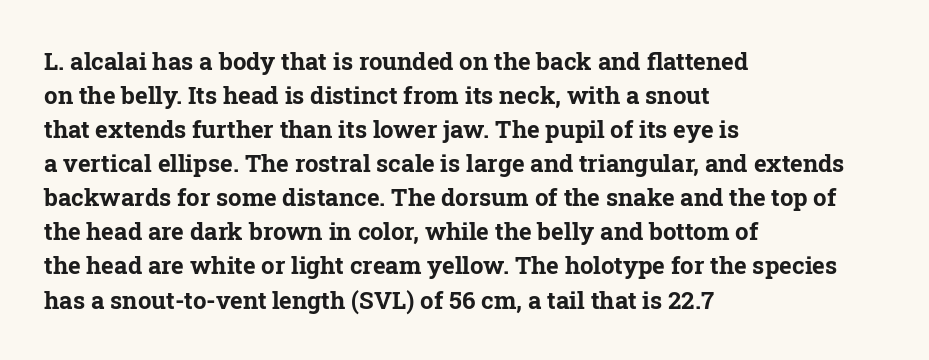
Q: Is the text bold? A: Yes.
Q: Is the text italic (slanted)? A: No, it is upright.
Q: Is the text underlined? A: No.
Q: How is the paragraph aligned? A: Left-aligned.
Q: Is the spacing between letters normal or unusually wide? A: Normal.
Q: Is the spacing between lines tight, normal or loose? A: Normal.
